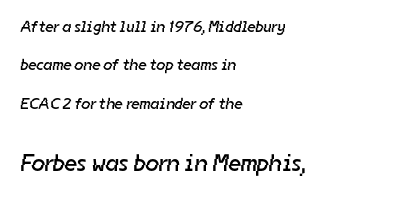
Rule under the text: the space is simply empty. Each new line begins a long way beneath the previous one. You could call the tracking neutral — neither tight nor loose. Casual observation: everything's shoved over to the left. Is the type heavy? It reads as light-to-regular instead. Typesetter's note — lower block bumped up in size, upper block left smaller.
